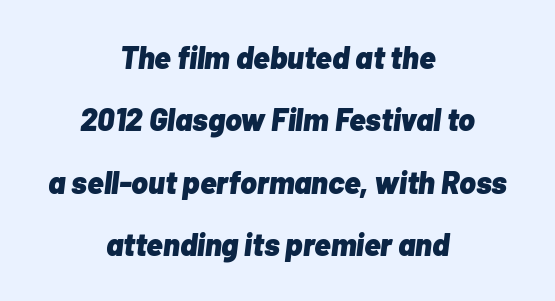
The image shows 31 px heavy type, italic (leaning right); set centered, loose line spacing (2.01x), normal letter spacing, not underlined; low stroke contrast and a medium x-height.
